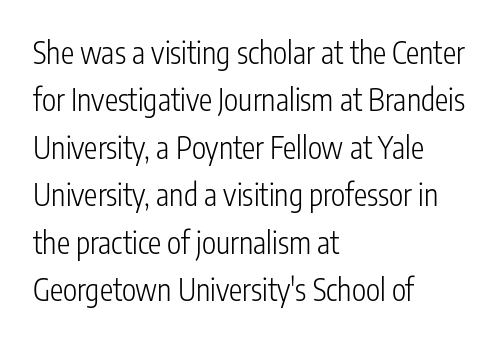
Q: Is the text bold? A: No.
Q: Is the text italic (slanted)? A: No, it is upright.
Q: Is the typeface a serif or a sans-serif typeface? A: Sans-serif.
Q: Is the text underlined? A: No.
Q: How is the paragraph aligned? A: Left-aligned.
Q: Is the spacing between letters normal or unusually wide? A: Normal.
Q: Is the spacing between lines tight, normal or loose? A: Normal.
Q: Width (condensed, normal, or wide)? A: Condensed.
Q: Stroke contrast? A: Low.
Q: x-height? A: Medium.
Q: Monospaced? A: No.
